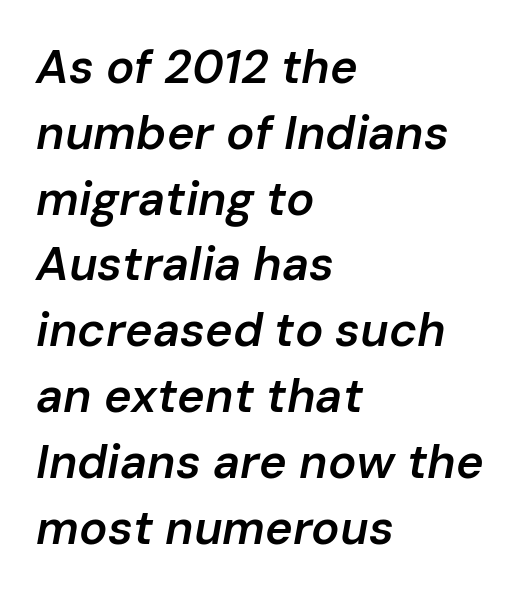
Q: Is the text bold? A: Semi-bold.
Q: Is the text italic (slanted)? A: Yes, it leans right by about 10 degrees.
Q: Is the text underlined? A: No.
Q: How is the paragraph aligned? A: Left-aligned.
Q: Is the spacing between letters normal or unusually wide? A: Normal.
Q: Is the spacing between lines tight, normal or loose? A: Normal.
Q: Width (condensed, normal, or wide)? A: Normal.
Q: Stroke contrast? A: Low.
Q: x-height? A: Medium.
Q: Monospaced? A: No.
